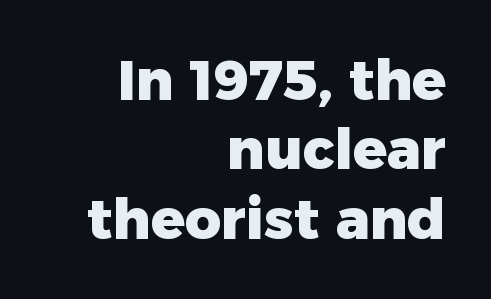
Q: Is the text bold? A: Yes.
Q: Is the text italic (slanted)? A: No, it is upright.
Q: Is the typeface a serif or a sans-serif typeface? A: Sans-serif.
Q: Is the text underlined? A: No.
Q: How is the paragraph aligned? A: Right-aligned.
Q: Is the spacing between letters normal or unusually wide? A: Normal.
Q: Width (condensed, normal, or wide)? A: Normal.
Q: Stroke contrast? A: Low.
Q: x-height? A: Medium.
Q: Monospaced? A: No.
